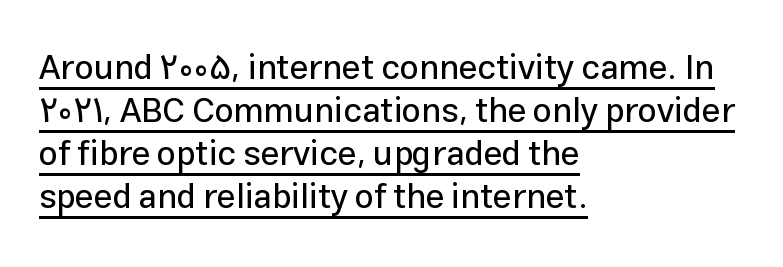
The rendering uses a moderate line-height, typical for paragraphs. Do the letters lean? They stand straight. Underlined type. Nobody touched the tracking dial on this one. To sum up the face: it is a sans, with no serifs.
